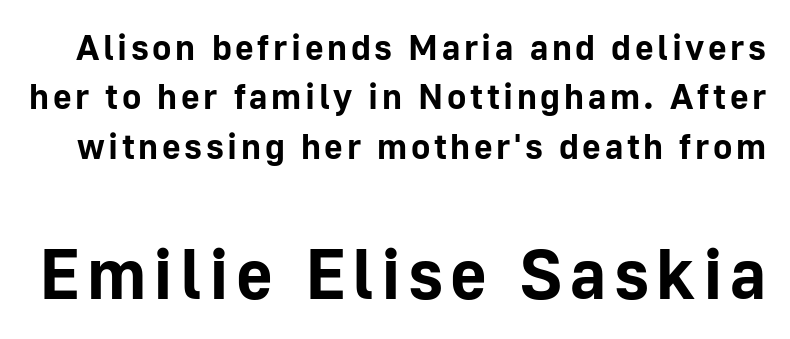
The image shows 71 px bold sans-serif type, upright; set normal line spacing (1.37x), not underlined; the second (bottom) block is 1.97x larger; low stroke contrast and a medium x-height.
